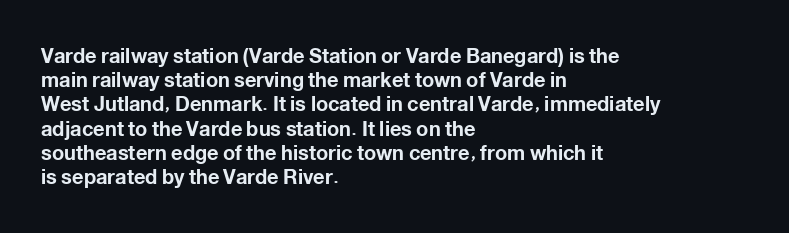
{"italic": "no", "bold": "yes", "underline": "no", "align": "left", "line_spacing_ratio": 1.21, "letter_spacing": "normal", "letter_spacing_em": 0.0, "glyph_px": 20}
